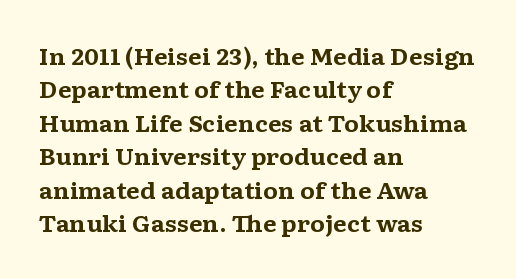
The image shows 22 px bold type, upright; set left-aligned, normal line spacing (1.52x), normal letter spacing, not underlined.
